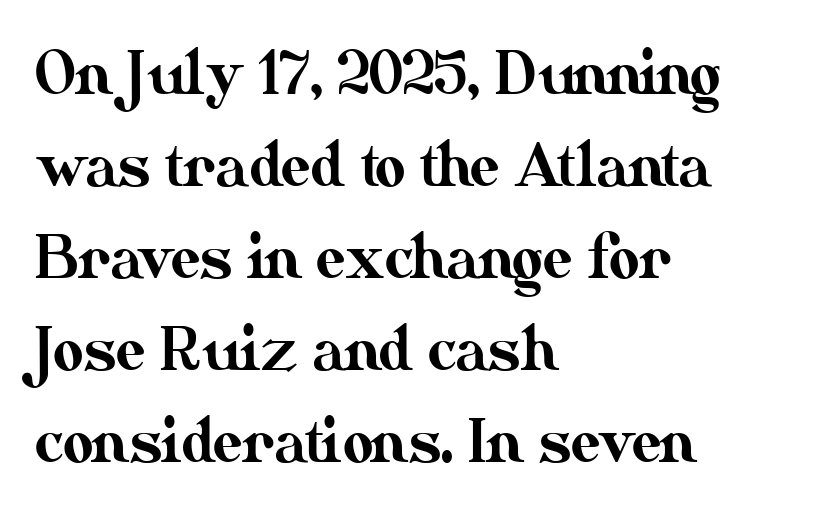
Type without underlining. Note the varied advance widths — an 'i' is clearly narrower than an 'm'. Ordinary non-slanted type is in use. Letter spacing: default. Interline gaps are of average width in this sample. In CSS terms this would be text-align: left.
